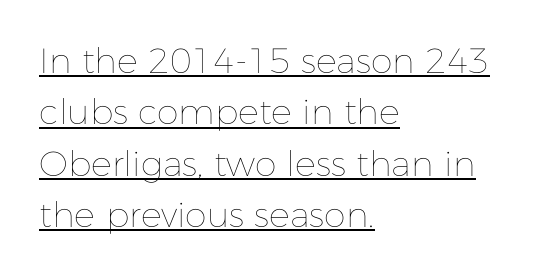
Q: Is the text bold? A: No.
Q: Is the text italic (slanted)? A: No, it is upright.
Q: Is the text underlined? A: Yes.
Q: How is the paragraph aligned? A: Left-aligned.
Q: Is the spacing between letters normal or unusually wide? A: Normal.
Q: Is the spacing between lines tight, normal or loose? A: Normal.
Q: Width (condensed, normal, or wide)? A: Normal.
Q: Stroke contrast? A: Low.
Q: x-height? A: Medium.
Q: Monospaced? A: No.
